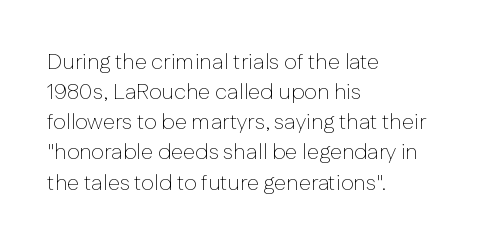
The image shows 22 px text type, upright; set left-aligned, normal line spacing (1.37x), normal letter spacing, not underlined.
